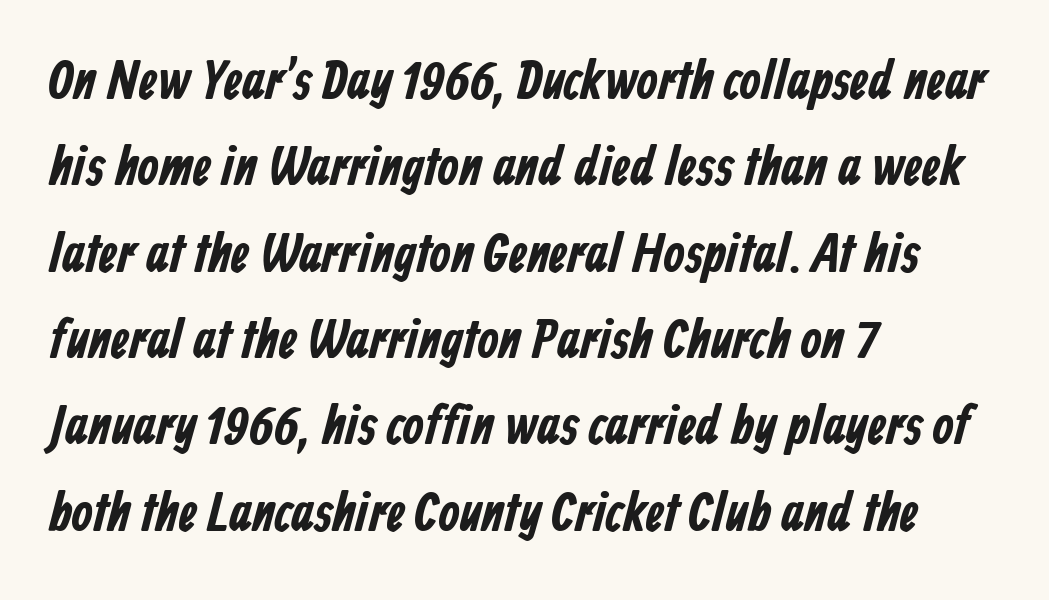
Q: Is the text bold? A: Yes.
Q: Is the typeface a serif or a sans-serif typeface? A: Sans-serif.
Q: Is the text underlined? A: No.
Q: How is the paragraph aligned? A: Left-aligned.
Q: Is the spacing between letters normal or unusually wide? A: Normal.
Q: Is the spacing between lines tight, normal or loose? A: Normal.
Q: Width (condensed, normal, or wide)? A: Condensed.
Q: Stroke contrast? A: Low.
Q: x-height? A: Medium.
Q: Monospaced? A: No.
